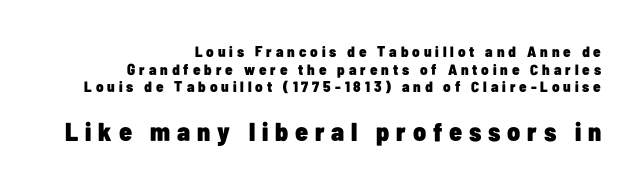
Q: Is the text bold? A: Yes.
Q: Is the text italic (slanted)? A: No, it is upright.
Q: Is the text underlined? A: No.
Q: How is the paragraph aligned? A: Right-aligned.
Q: Is the spacing between letters normal or unusually wide? A: Unusually wide.
Q: Which block of text is set in a larger size, the first (top) or the second (bottom)? A: The second (bottom) one.
